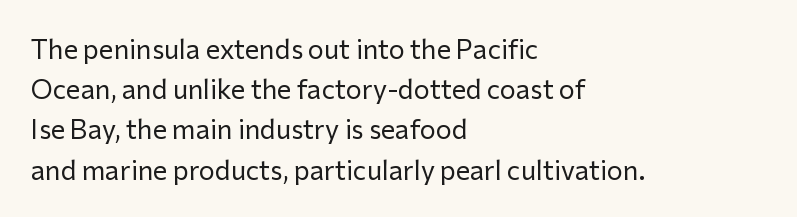
Q: Is the text bold? A: No.
Q: Is the text italic (slanted)? A: No, it is upright.
Q: Is the text underlined? A: No.
Q: How is the paragraph aligned? A: Left-aligned.
Q: Is the spacing between letters normal or unusually wide? A: Normal.
Q: Is the spacing between lines tight, normal or loose? A: Normal.
